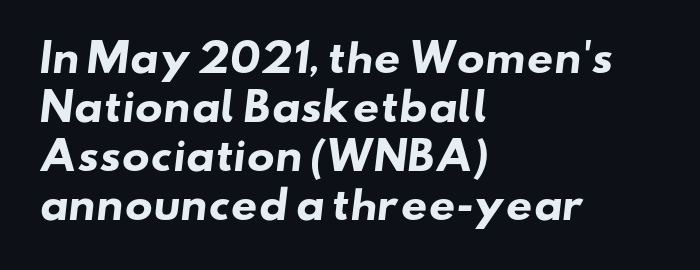
The letters advance in unequal steps, a hallmark of proportional type. The passage is arranged the way most books set body copy — flush left. Successive baselines arrive at the customary interval. Each glyph is drawn with heavy, bold strokes.
